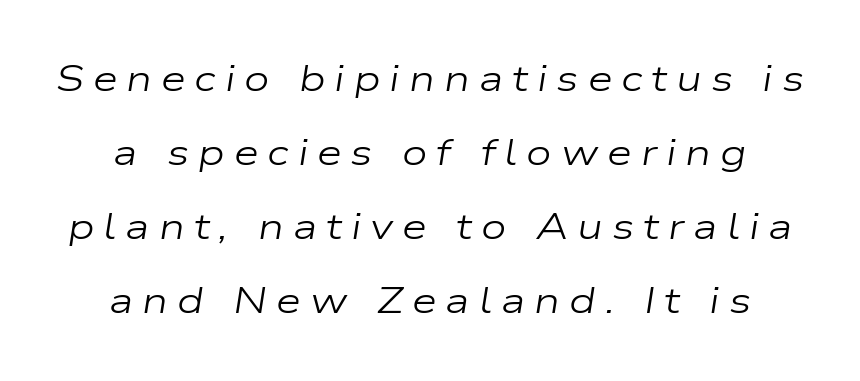
Q: Is the text bold? A: No.
Q: Is the text italic (slanted)? A: Yes, it leans right by about 9 degrees.
Q: Is the text underlined? A: No.
Q: Is the spacing between letters normal or unusually wide? A: Unusually wide.
Q: Is the spacing between lines tight, normal or loose? A: Loose.
Q: Width (condensed, normal, or wide)? A: Wide.
Q: Stroke contrast? A: Low.
Q: x-height? A: Medium.
Q: Monospaced? A: No.
